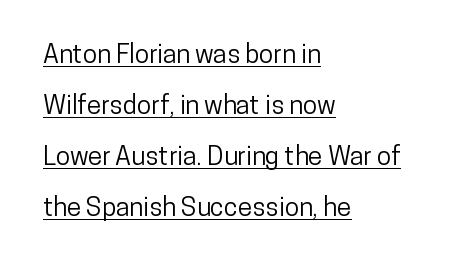
Does a line run under the words? Yes, clearly. Regarding leading, the lines here are spaced well apart. Line starts are locked; line ends wander. Unlike italic type, these characters show no tilt at all. Between one letter and the next there's only the usual sliver of space.
